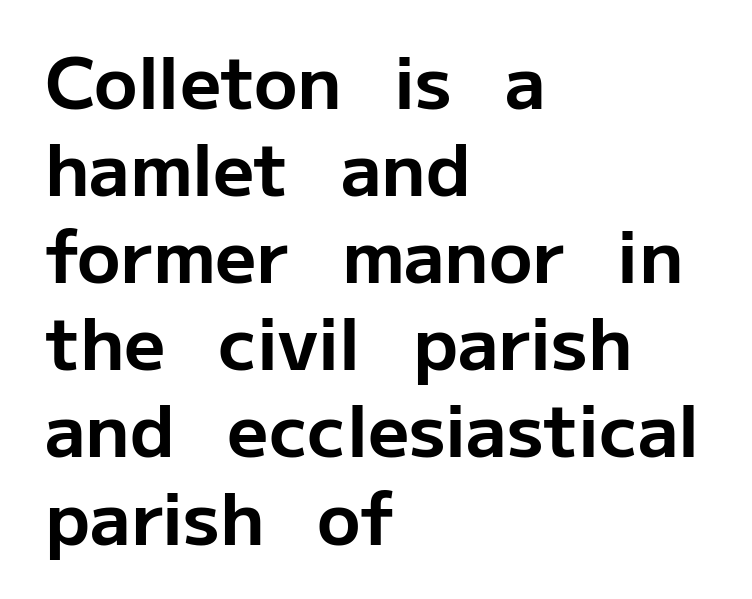
Notice how thick the strokes are: this is what a full bold looks like. The passage shown is typed in a proportional face where columns would drift. The specimen omits any rule beneath the text block's lines. Ascenders rise straight up at ninety degrees. The passage is arranged the way most books set body copy — flush left.
